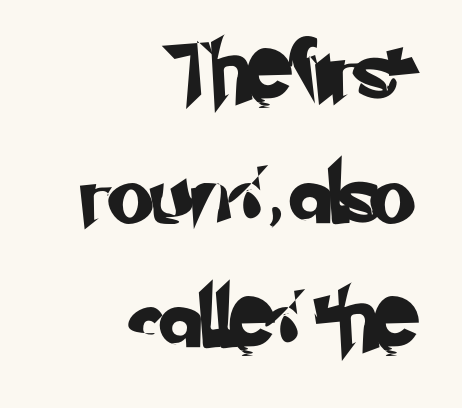
Q: Is the typeface a serif or a sans-serif typeface? A: Sans-serif.
Q: Is the text underlined? A: No.
Q: How is the paragraph aligned? A: Right-aligned.
Q: Is the spacing between letters normal or unusually wide? A: Normal.
Q: Is the spacing between lines tight, normal or loose? A: Loose.
Q: Width (condensed, normal, or wide)? A: Normal.
Q: Stroke contrast? A: Low.
Q: x-height? A: Small.
Q: Monospaced? A: No.
